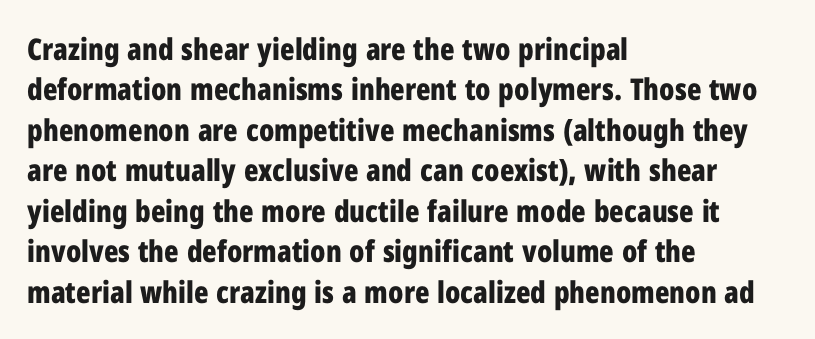
Q: Is the text bold? A: Yes.
Q: Is the text italic (slanted)? A: No, it is upright.
Q: Is the typeface a serif or a sans-serif typeface? A: Sans-serif.
Q: Is the text underlined? A: No.
Q: How is the paragraph aligned? A: Left-aligned.
Q: Is the spacing between letters normal or unusually wide? A: Normal.
Q: Is the spacing between lines tight, normal or loose? A: Normal.
Q: Width (condensed, normal, or wide)? A: Condensed.
Q: Stroke contrast? A: Low.
Q: x-height? A: Medium.
Q: Monospaced? A: No.
